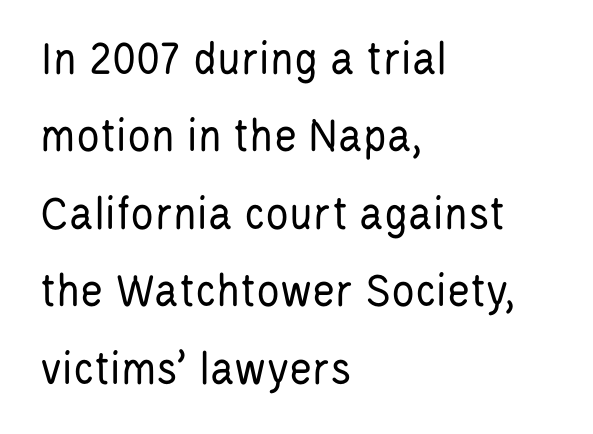
The image shows 49 px regular-weight, condensed sans-serif type, upright; set left-aligned, normal line spacing (1.58x), normal letter spacing, not underlined; low stroke contrast and a large x-height.
